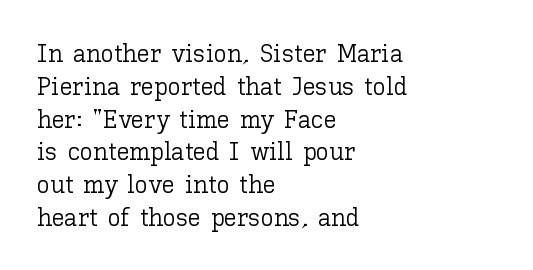
Check the space under the baseline: it is left empty. Posture: upright roman. Is the type heavy? It reads as light-to-regular instead. One-word summary of the alignment: left. The line-height multiplier appears to be the usual default.
